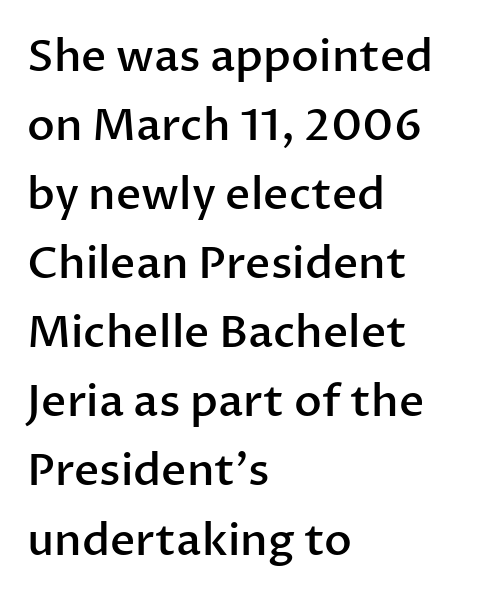
Q: Is the text bold? A: Semi-bold.
Q: Is the text italic (slanted)? A: No, it is upright.
Q: Is the typeface a serif or a sans-serif typeface? A: Sans-serif.
Q: Is the text underlined? A: No.
Q: How is the paragraph aligned? A: Left-aligned.
Q: Is the spacing between letters normal or unusually wide? A: Normal.
Q: Is the spacing between lines tight, normal or loose? A: Normal.
Q: Width (condensed, normal, or wide)? A: Normal.
Q: Stroke contrast? A: Low.
Q: x-height? A: Medium.
Q: Monospaced? A: No.
